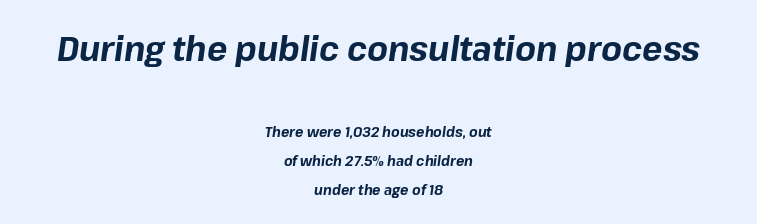
The image shows 34 px bold type, italic (leaning right); set centered, loose line spacing (2.08x), normal letter spacing, not underlined; the first (top) block is 2.43x larger; low stroke contrast and a medium x-height.
